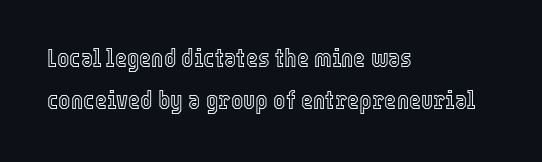
The image shows 26 px text type, upright; set left-aligned, normal line spacing (1.6x), normal letter spacing, not underlined.
